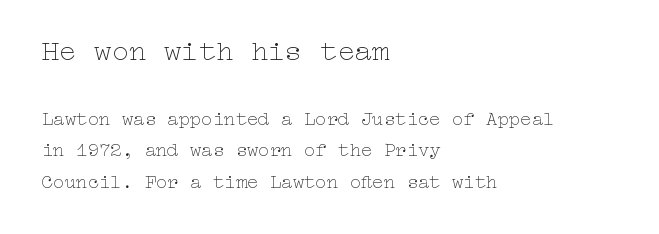
Characters follow at the spacing the type designer built in. The block sitting higher on the canvas is the one with enlarged characters. Ordinary non-slanted type is in use. What's the leading like? Ordinary, nothing unusual. Horizontal alignment here is leftward, the default for most running prose.
